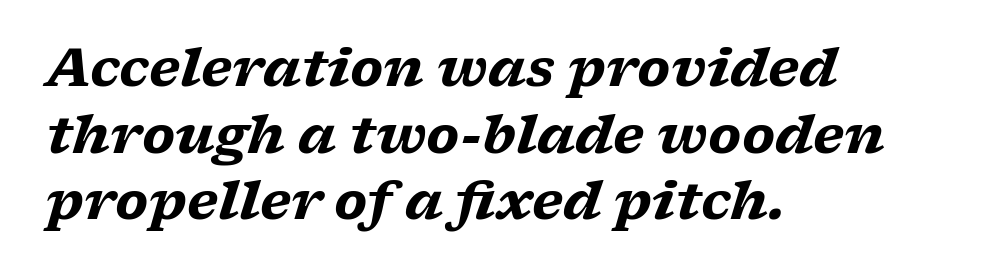
The passage shown is typed in a proportional face where columns would drift. Strokes here are thick enough to call this a true bold. The face used here is rendered with its standard letterfit. The specimen omits any rule beneath the text block's lines. Slant detected: the letters are inclined.
